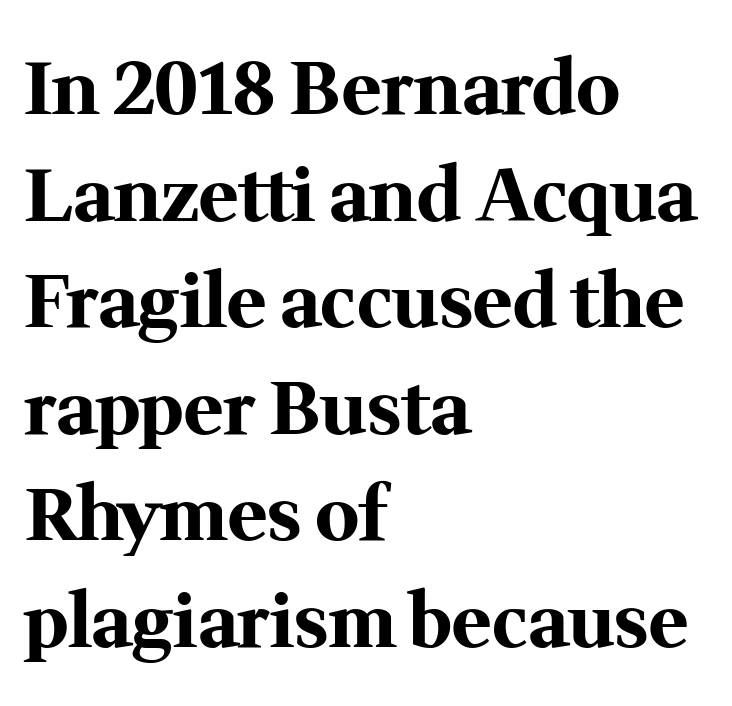
Q: Is the text bold? A: Yes.
Q: Is the text italic (slanted)? A: No, it is upright.
Q: Is the typeface a serif or a sans-serif typeface? A: Serif.
Q: Is the text underlined? A: No.
Q: How is the paragraph aligned? A: Left-aligned.
Q: Is the spacing between letters normal or unusually wide? A: Normal.
Q: Is the spacing between lines tight, normal or loose? A: Normal.
Q: Width (condensed, normal, or wide)? A: Normal.
Q: Stroke contrast? A: Medium.
Q: x-height? A: Medium.
Q: Monospaced? A: No.
